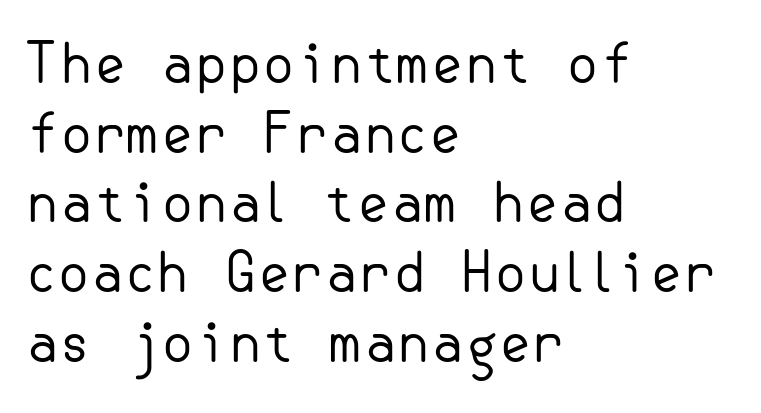
{"serif": "no", "italic": "no", "bold": "no", "weight": "regular", "width": "normal", "stroke_contrast": "low", "x_height": "small", "underline": "no", "align": "left", "line_spacing": "normal", "line_spacing_ratio": 1.29, "letter_spacing": "normal", "letter_spacing_em": 0.0, "glyph_px": 54}
